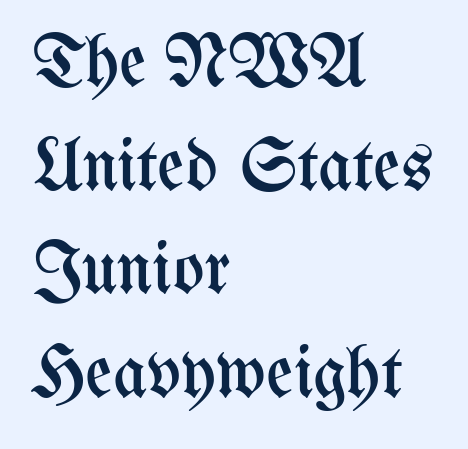
{"italic": "no", "bold": "no", "weight": "regular", "width": "condensed", "stroke_contrast": "medium", "x_height": "medium", "monospaced": "no", "underline": "no", "align": "left", "line_spacing": "normal", "line_spacing_ratio": 1.4, "letter_spacing": "normal", "letter_spacing_em": 0.0, "glyph_px": 74}
